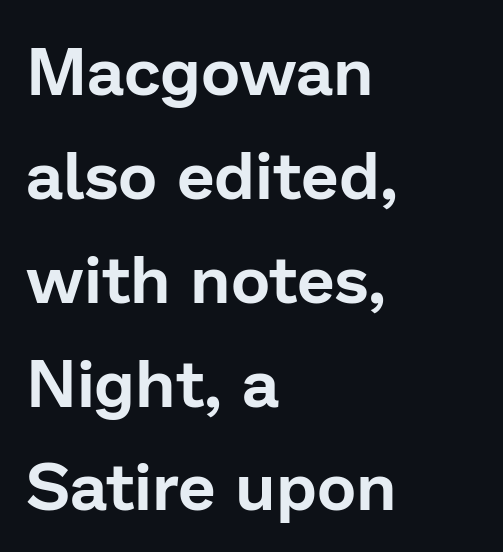
{"serif": "no", "italic": "no", "width": "normal", "stroke_contrast": "low", "x_height": "medium", "monospaced": "no", "underline": "no", "align": "left", "line_spacing": "normal", "line_spacing_ratio": 1.55, "letter_spacing": "normal", "letter_spacing_em": 0.0, "glyph_px": 67}
